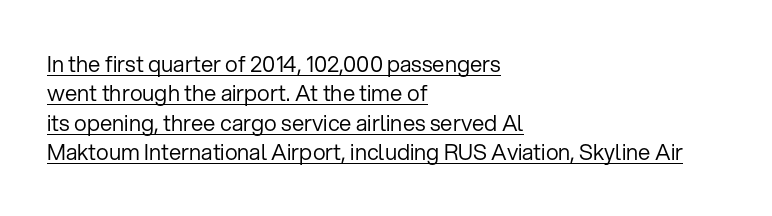
Here the glyphs are tracked normally, forming tight word shapes. The strokes carry an ordinary text weight at most. Typeset ragged right — the left edge is the straight one. Honestly, the underline is the first thing you notice here. Rendered with straight, roman letterforms. The vertical gap from one line to the next is medium.
